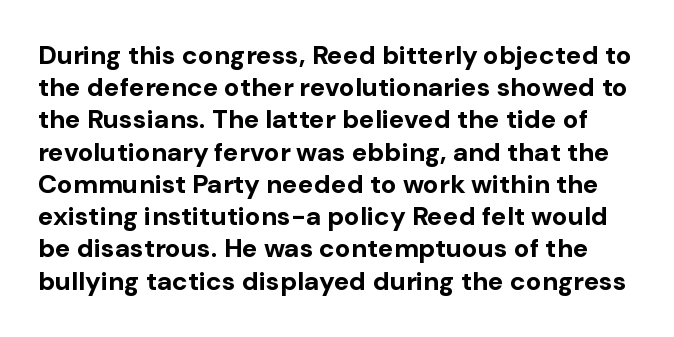
Q: Is the text bold? A: Yes.
Q: Is the text italic (slanted)? A: No, it is upright.
Q: Is the text underlined? A: No.
Q: Is the spacing between letters normal or unusually wide? A: Normal.
